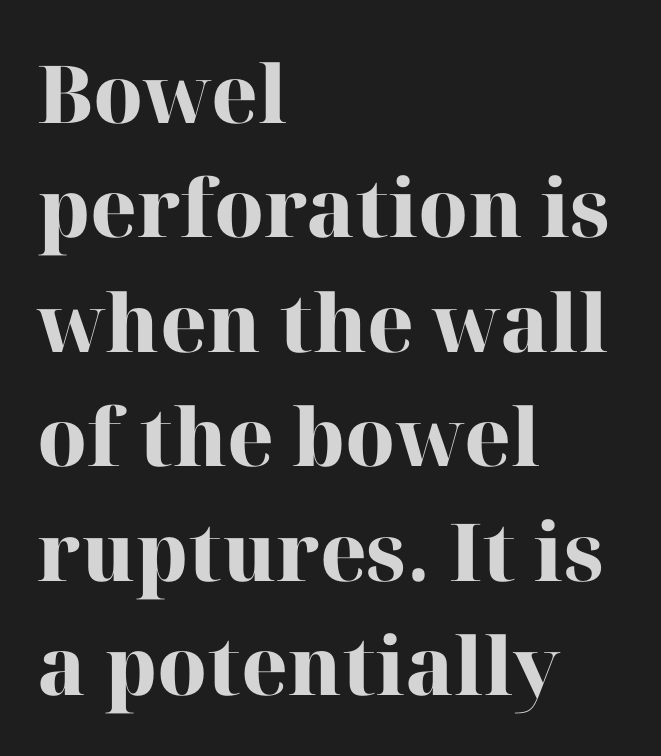
Line starts are locked; line ends wander. Students, this is bold: see how much ink each stroke carries. Is this a fixed-width face? No — the glyphs have proportional, varying widths. Letter spacing: default. Nope, not italic — everything's standing straight. Evenly set lines give the paragraph a standard silhouette.
